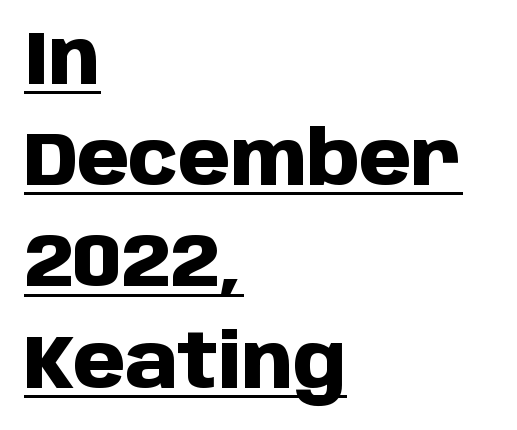
{"serif": "no", "italic": "no", "bold": "yes", "weight": "heavy", "width": "normal", "stroke_contrast": "low", "x_height": "large", "monospaced": "no", "underline": "yes", "align": "left", "line_spacing": "normal", "line_spacing_ratio": 1.35, "letter_spacing": "normal", "letter_spacing_em": 0.0, "glyph_px": 75}
